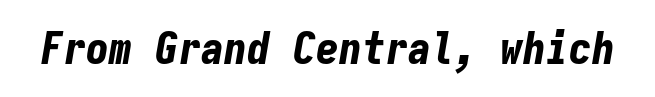
Q: Is the text bold? A: Yes.
Q: Is the text italic (slanted)? A: Yes, it leans right by about 9 degrees.
Q: Is the text underlined? A: No.
Q: Is the spacing between letters normal or unusually wide? A: Normal.
Q: Width (condensed, normal, or wide)? A: Condensed.
Q: Stroke contrast? A: Low.
Q: x-height? A: Medium.
Q: Monospaced? A: Yes.
